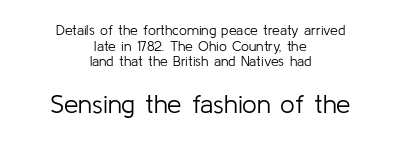
Q: Is the text bold? A: No.
Q: Is the text italic (slanted)? A: No, it is upright.
Q: Is the text underlined? A: No.
Q: How is the paragraph aligned? A: Centered.
Q: Is the spacing between letters normal or unusually wide? A: Normal.
Q: Is the spacing between lines tight, normal or loose? A: Tight.
Q: Which block of text is set in a larger size, the first (top) or the second (bottom)? A: The second (bottom) one.
